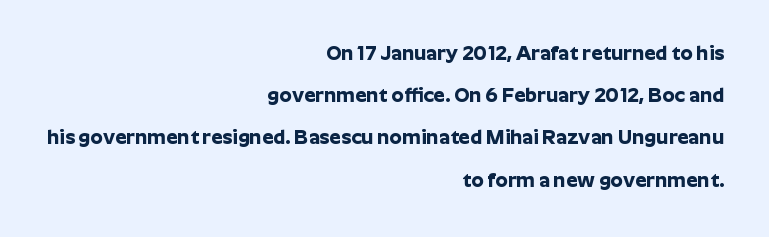
The image shows 20 px bold type, upright; set right-aligned, loose line spacing (2.11x), normal letter spacing, not underlined.
